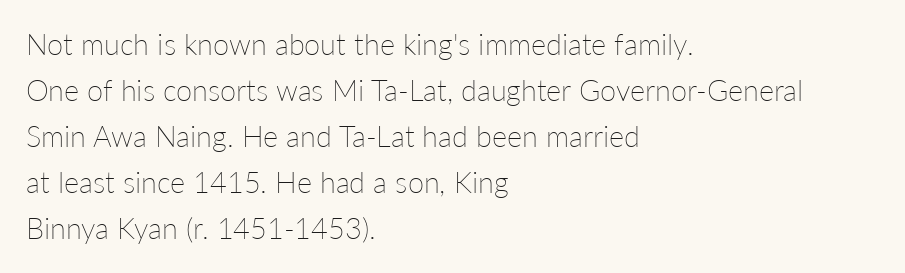
{"italic": "no", "bold": "no", "weight": "thin", "width": "normal", "stroke_contrast": "low", "x_height": "medium", "monospaced": "no", "underline": "no", "align": "left", "line_spacing": "normal", "line_spacing_ratio": 1.59, "letter_spacing": "normal", "letter_spacing_em": 0.0, "glyph_px": 29}
